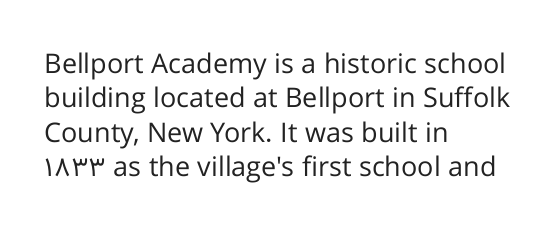
The image shows 27 px text type, upright; set left-aligned, normal line spacing (1.27x), normal letter spacing, not underlined.
